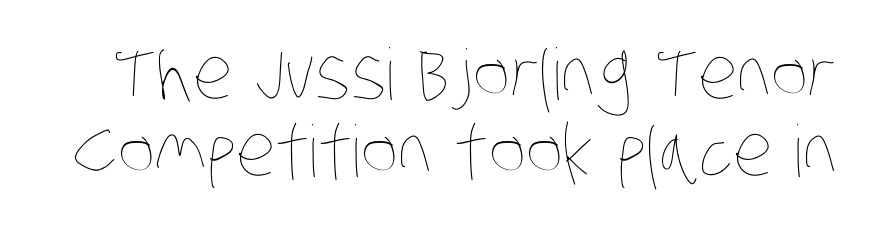
Q: Is the text bold? A: No.
Q: Is the text underlined? A: No.
Q: Is the spacing between letters normal or unusually wide? A: Normal.
Q: Is the spacing between lines tight, normal or loose? A: Tight.
Q: Width (condensed, normal, or wide)? A: Condensed.
Q: Stroke contrast? A: Low.
Q: x-height? A: Large.
Q: Monospaced? A: No.
